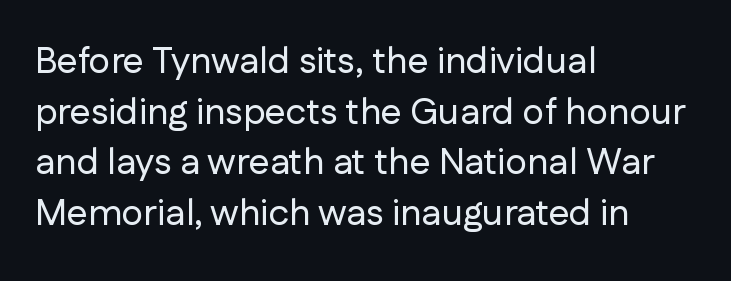
Q: Is the text italic (slanted)? A: No, it is upright.
Q: Is the typeface a serif or a sans-serif typeface? A: Sans-serif.
Q: Is the text underlined? A: No.
Q: How is the paragraph aligned? A: Left-aligned.
Q: Is the spacing between letters normal or unusually wide? A: Normal.
Q: Is the spacing between lines tight, normal or loose? A: Normal.
Q: Width (condensed, normal, or wide)? A: Normal.
Q: Stroke contrast? A: Low.
Q: x-height? A: Medium.
Q: Monospaced? A: No.
